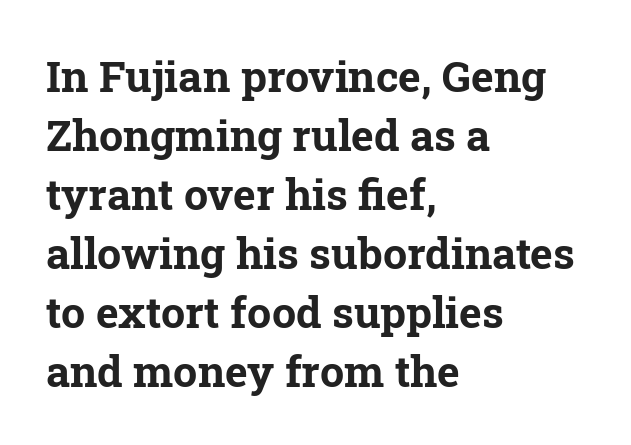
Designer's note — italics off, roman on. The face used here has the dense, thick strokes of a bold. In terms of letterspacing, this is plain default setting. Descenders are the only things crossing below the line. The rendering anchors every line to the left-hand side.
